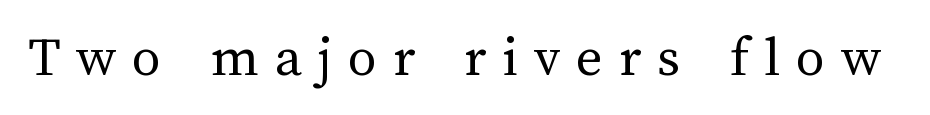
Q: Is the text bold? A: No.
Q: Is the text italic (slanted)? A: No, it is upright.
Q: Is the text underlined? A: No.
Q: Is the spacing between letters normal or unusually wide? A: Unusually wide.
Q: Width (condensed, normal, or wide)? A: Normal.
Q: Stroke contrast? A: Medium.
Q: x-height? A: Medium.
Q: Monospaced? A: No.
